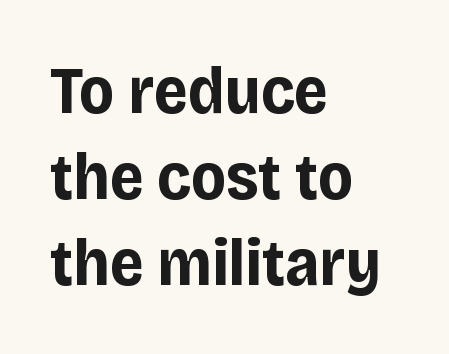
Q: Is the text bold? A: Yes.
Q: Is the text italic (slanted)? A: No, it is upright.
Q: Is the typeface a serif or a sans-serif typeface? A: Sans-serif.
Q: Is the text underlined? A: No.
Q: How is the paragraph aligned? A: Left-aligned.
Q: Is the spacing between letters normal or unusually wide? A: Normal.
Q: Is the spacing between lines tight, normal or loose? A: Normal.
Q: Width (condensed, normal, or wide)? A: Normal.
Q: Stroke contrast? A: Low.
Q: x-height? A: Large.
Q: Monospaced? A: No.
